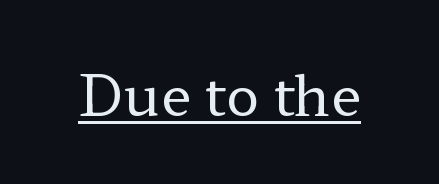
Unlike a clean sans, this face finishes its strokes with serifs. Descenders here cross a horizontal rule under the line. Weight: regular or lighter. The rendering keeps characters at their native spacing.
